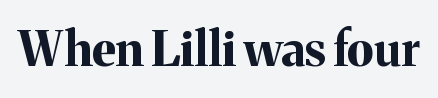
Q: Is the text bold? A: Yes.
Q: Is the text italic (slanted)? A: No, it is upright.
Q: Is the typeface a serif or a sans-serif typeface? A: Serif.
Q: Is the text underlined? A: No.
Q: Is the spacing between letters normal or unusually wide? A: Normal.
Q: Width (condensed, normal, or wide)? A: Normal.
Q: Stroke contrast? A: Medium.
Q: x-height? A: Medium.
Q: Monospaced? A: No.
